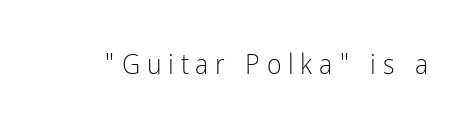
{"serif": "no", "italic": "no", "bold": "no", "weight": "light", "width": "condensed", "stroke_contrast": "low", "x_height": "medium", "monospaced": "no", "underline": "no", "letter_spacing": "wide", "letter_spacing_em": 0.24, "glyph_px": 28}
